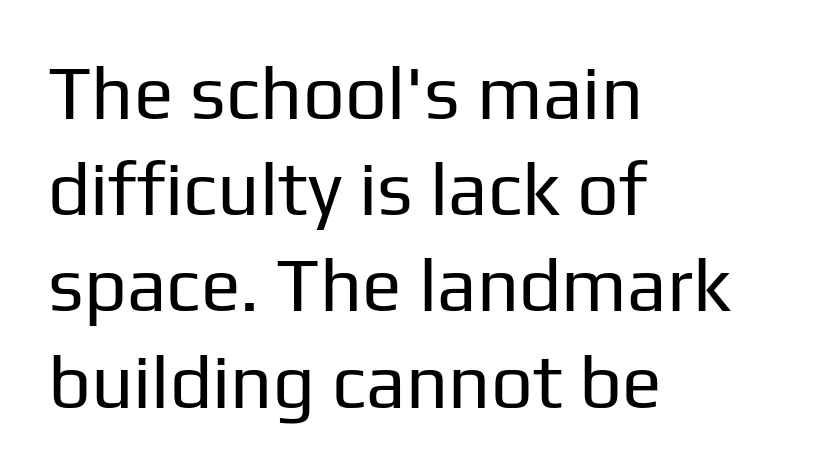
The passage shown is typed in a proportional face where columns would drift. Letter spacing: default. Does the copy run flush right? No — it runs flush left. On a weight scale, this lands at 450 or below. Characters remain perfectly vertical along every line. Leading matches the norm, producing a regular column.
